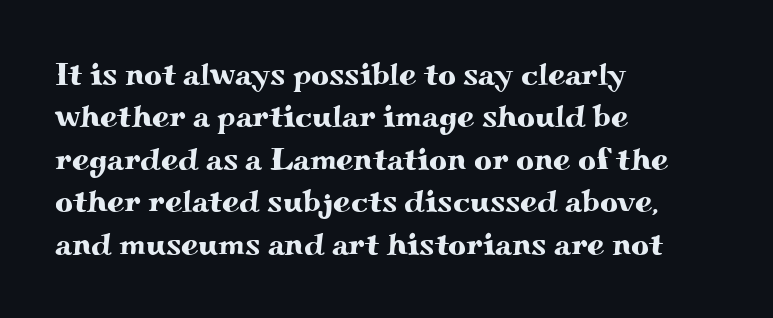
How would I describe the line gaps? Plain and ordinary. Proportional: the letters do not fall into vertical columns. The characters display serif detailing at their extremities. In terms of letterspacing, this is plain default setting. The ragged edge is on the right, which tells us the setting is flush left. Ordinary non-slanted type is in use.
